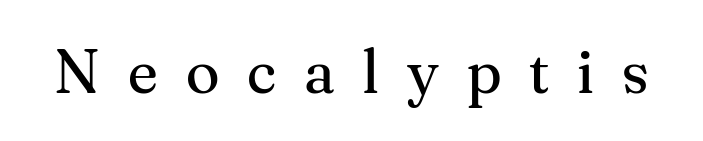
The image shows 62 px regular-weight serif type, upright; set unusually wide letter spacing (+0.45 em), not underlined; medium stroke contrast and a small x-height.
